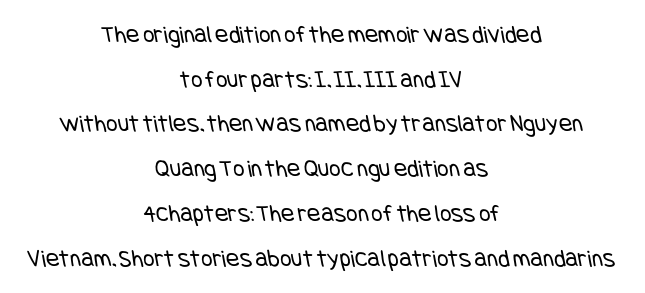
Q: Is the text bold? A: No.
Q: Is the text underlined? A: No.
Q: How is the paragraph aligned? A: Centered.
Q: Is the spacing between letters normal or unusually wide? A: Normal.
